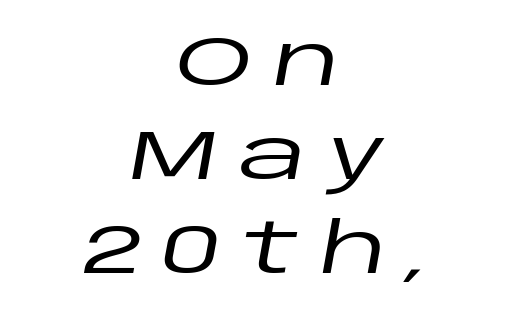
The image shows 70 px wide type, italic (leaning right); set centered, normal line spacing (1.34x), unusually wide letter spacing (+0.3 em), not underlined; low stroke contrast and a large x-height.
